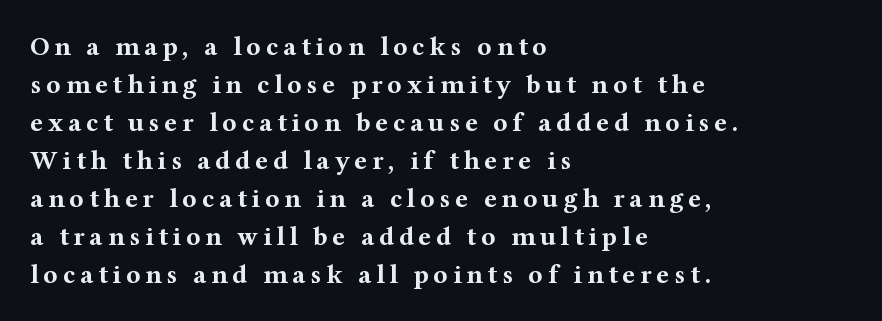
Layout note: lines flush left. The lettering stays uniformly vertical, giving the passage a roman look. Beneath every word, the page is bare. Successive baselines arrive at the customary interval. The rendering uses a bold face; every stroke is thick and dark.
